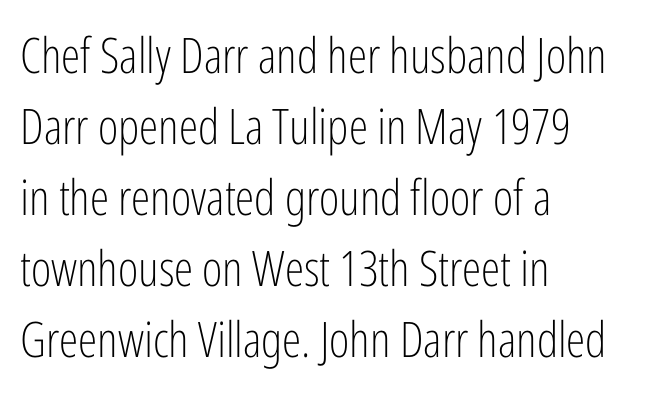
Q: Is the text bold? A: No.
Q: Is the text italic (slanted)? A: No, it is upright.
Q: Is the typeface a serif or a sans-serif typeface? A: Sans-serif.
Q: Is the text underlined? A: No.
Q: How is the paragraph aligned? A: Left-aligned.
Q: Is the spacing between letters normal or unusually wide? A: Normal.
Q: Is the spacing between lines tight, normal or loose? A: Normal.
Q: Width (condensed, normal, or wide)? A: Condensed.
Q: Stroke contrast? A: Low.
Q: x-height? A: Medium.
Q: Monospaced? A: No.
